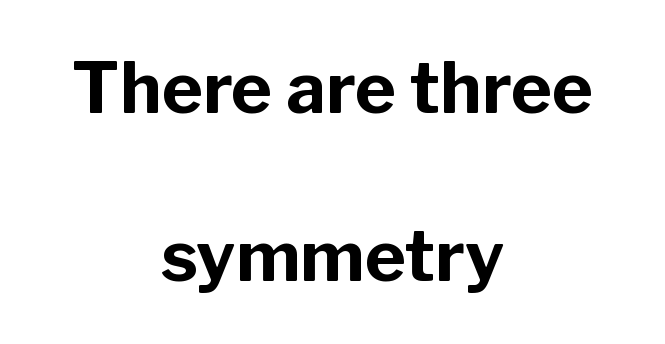
No italicization has been applied; the sample stays upright. Line spacing here is loose. Reading down the block, each line starts at a different indent, mirrored at its end. Nobody drew a line under any word here. Check where the strokes stop: nothing finishes them off — pure sans.
